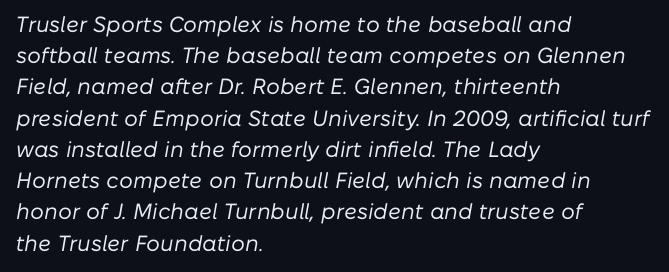
Q: Is the text bold? A: No.
Q: Is the text italic (slanted)? A: Yes, it leans right by about 10 degrees.
Q: Is the text underlined? A: No.
Q: How is the paragraph aligned? A: Left-aligned.
Q: Is the spacing between letters normal or unusually wide? A: Normal.
Q: Is the spacing between lines tight, normal or loose? A: Normal.
